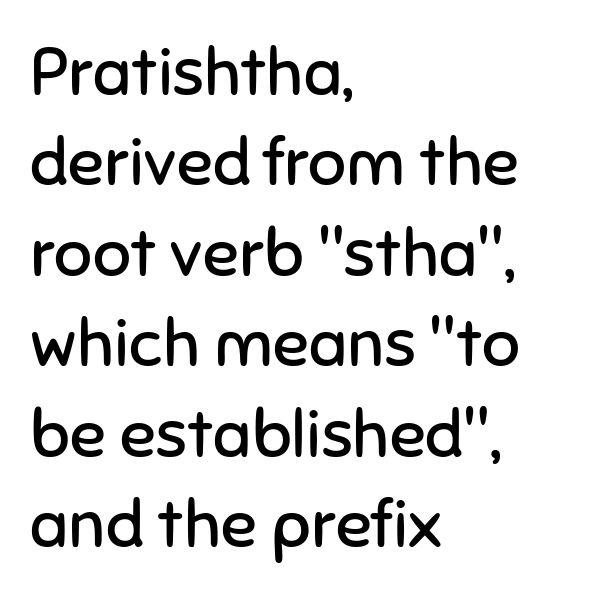
Q: Is the text bold? A: No.
Q: Is the text italic (slanted)? A: No, it is upright.
Q: Is the typeface a serif or a sans-serif typeface? A: Sans-serif.
Q: Is the text underlined? A: No.
Q: How is the paragraph aligned? A: Left-aligned.
Q: Is the spacing between letters normal or unusually wide? A: Normal.
Q: Is the spacing between lines tight, normal or loose? A: Normal.
Q: Width (condensed, normal, or wide)? A: Normal.
Q: Stroke contrast? A: Low.
Q: x-height? A: Medium.
Q: Monospaced? A: No.
